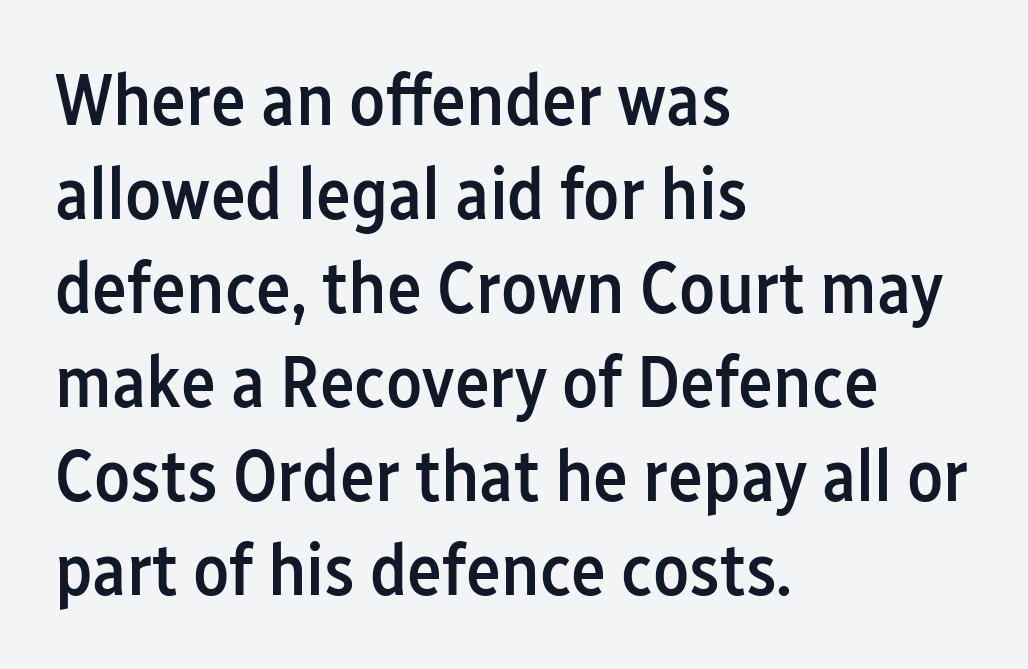
Q: Is the text bold? A: Semi-bold.
Q: Is the text italic (slanted)? A: No, it is upright.
Q: Is the typeface a serif or a sans-serif typeface? A: Sans-serif.
Q: Is the text underlined? A: No.
Q: How is the paragraph aligned? A: Left-aligned.
Q: Is the spacing between letters normal or unusually wide? A: Normal.
Q: Is the spacing between lines tight, normal or loose? A: Normal.
Q: Width (condensed, normal, or wide)? A: Condensed.
Q: Stroke contrast? A: Low.
Q: x-height? A: Medium.
Q: Monospaced? A: No.
